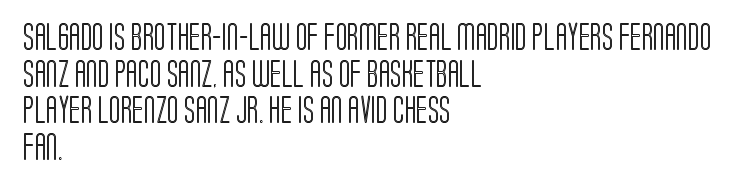
The image shows 27 px text type, upright; set left-aligned, normal line spacing (1.36x), normal letter spacing, not underlined.
